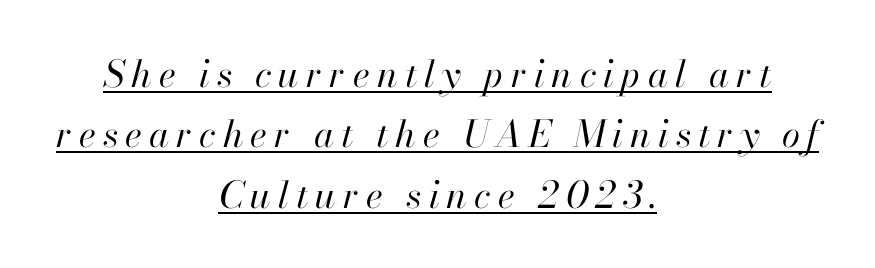
{"italic": "yes", "lean": "right", "slant_degrees": 13, "bold": "no", "weight": "regular", "width": "normal", "stroke_contrast": "high", "x_height": "small", "monospaced": "no", "underline": "yes", "align": "center", "line_spacing": "normal", "line_spacing_ratio": 1.63, "glyph_px": 37}
